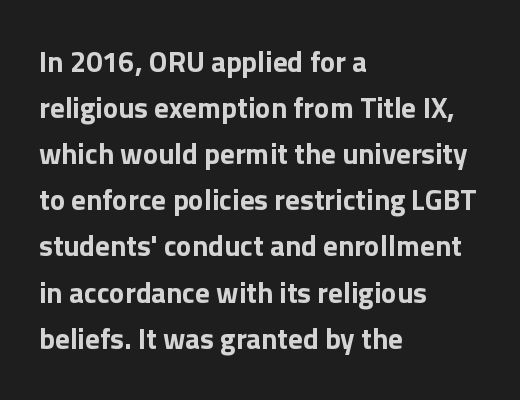
{"serif": "no", "italic": "no", "bold": "yes", "weight": "bold", "width": "normal", "stroke_contrast": "low", "x_height": "medium", "monospaced": "no", "underline": "no", "align": "left", "line_spacing": "normal", "line_spacing_ratio": 1.59, "letter_spacing": "normal", "letter_spacing_em": 0.0, "glyph_px": 29}
